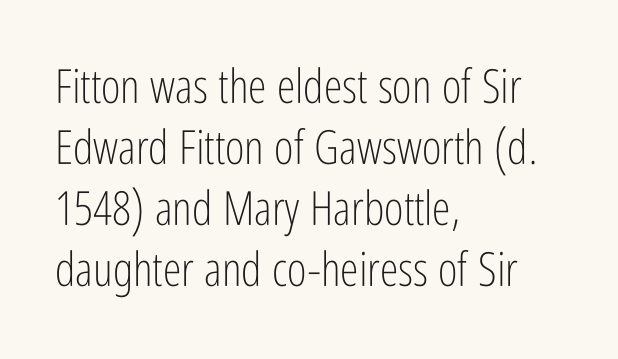
The image shows 47 px light, condensed sans-serif type, upright; set left-aligned, normal line spacing (1.3x), normal letter spacing, not underlined; low stroke contrast and a medium x-height.
